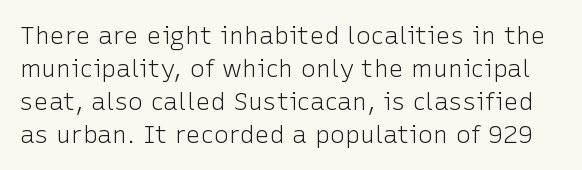
Q: Is the text bold? A: No.
Q: Is the text italic (slanted)? A: No, it is upright.
Q: Is the text underlined? A: No.
Q: Is the spacing between letters normal or unusually wide? A: Normal.
Q: Is the spacing between lines tight, normal or loose? A: Normal.
